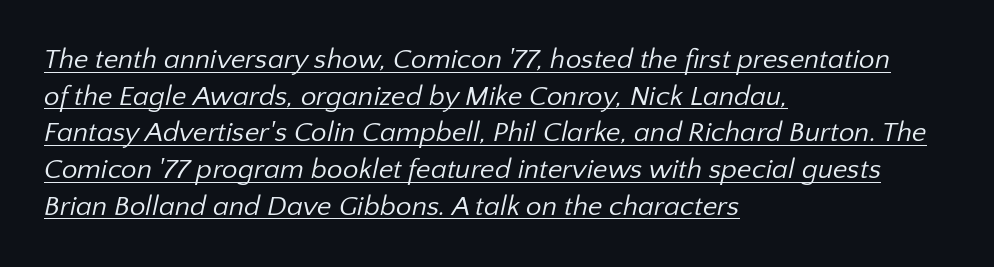
Q: Is the text bold? A: No.
Q: Is the typeface a serif or a sans-serif typeface? A: Sans-serif.
Q: Is the text underlined? A: Yes.
Q: How is the paragraph aligned? A: Left-aligned.
Q: Is the spacing between letters normal or unusually wide? A: Normal.
Q: Is the spacing between lines tight, normal or loose? A: Normal.
Q: Width (condensed, normal, or wide)? A: Normal.
Q: Stroke contrast? A: Low.
Q: x-height? A: Medium.
Q: Monospaced? A: No.
